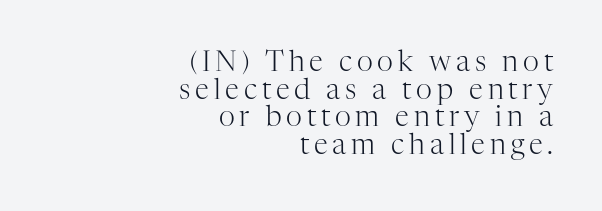
{"serif": "yes", "italic": "no", "bold": "no", "weight": "light", "width": "normal", "stroke_contrast": "high", "x_height": "medium", "monospaced": "no", "underline": "no", "align": "right", "line_spacing": "tight", "line_spacing_ratio": 0.99, "glyph_px": 28}
